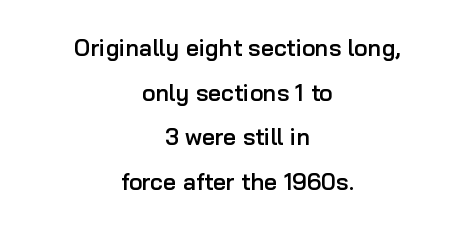
The image shows 23 px text type, upright; set centered, loose line spacing (1.94x), normal letter spacing, not underlined.
